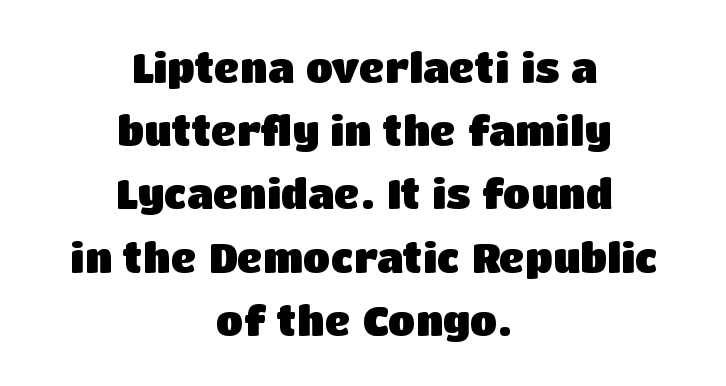
The image shows 40 px heavy sans-serif type, upright; set centered, normal line spacing (1.58x), normal letter spacing, not underlined; low stroke contrast and a large x-height.
